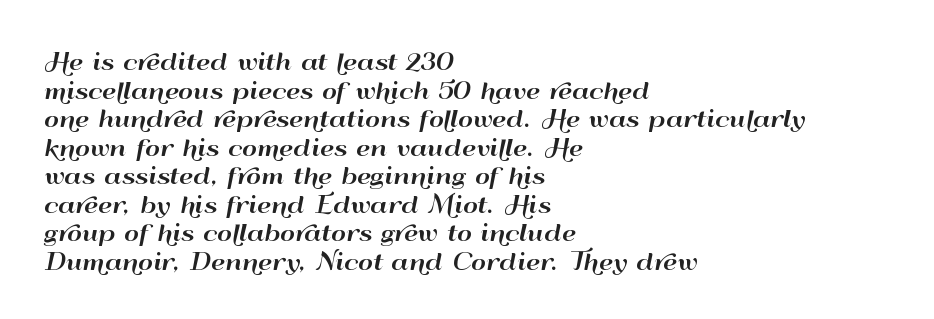
{"underline": "no", "align": "left", "line_spacing_ratio": 1.24, "letter_spacing": "normal", "letter_spacing_em": 0.0, "glyph_px": 23}
